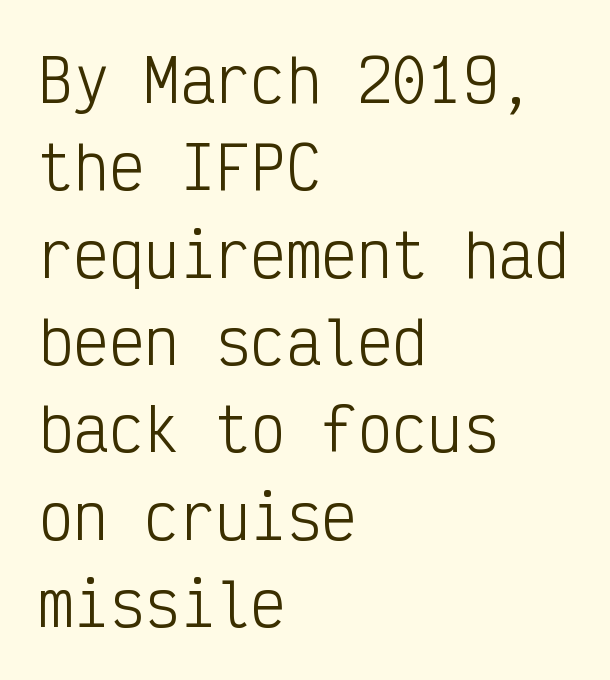
The image shows 59 px light, condensed sans-serif type, upright, monospaced; set left-aligned, normal line spacing (1.48x), normal letter spacing, not underlined; low stroke contrast and a medium x-height.
